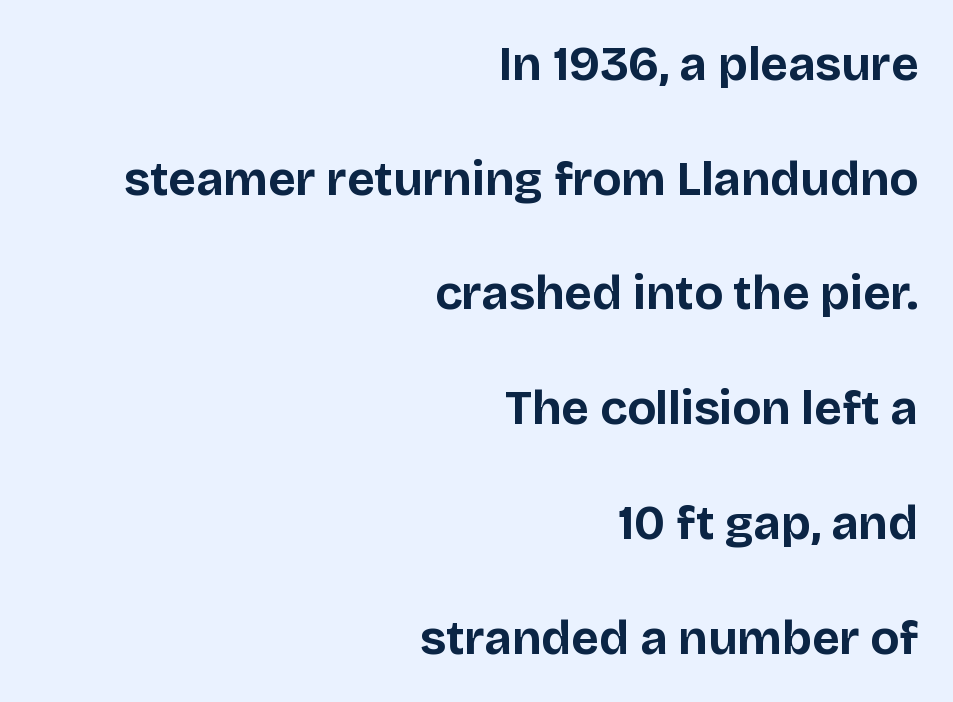
Between one letter and the next there's only the usual sliver of space. The type sits square on the baseline with zero lean. In terms of weight, the rendering is a true, heavy bold. Descenders hang freely into open space. The passage shown is typed in a proportional face where columns would drift. Short and long lines alike share a common ending point at right.
